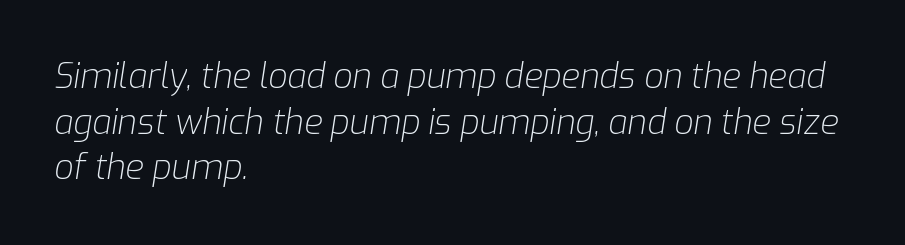
There is no visible air inserted between adjacent glyphs. The typesetter chose a ragged-right arrangement here. Line spacing here is normal. Emphasis-style slanted type is in use. Varying glyph widths throughout — classic text-font behaviour.
